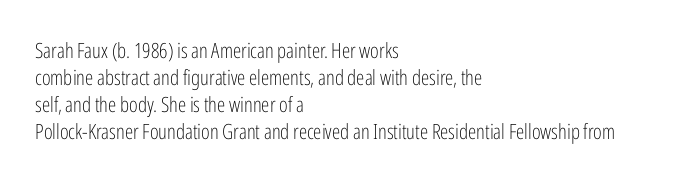
{"italic": "no", "bold": "no", "underline": "no", "align": "left", "line_spacing": "normal", "line_spacing_ratio": 1.28, "letter_spacing": "normal", "letter_spacing_em": 0.0, "glyph_px": 21}
